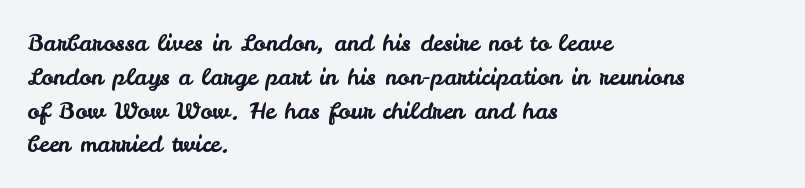
{"underline": "no", "align": "left", "line_spacing": "normal", "line_spacing_ratio": 1.47, "letter_spacing": "normal", "letter_spacing_em": 0.0, "glyph_px": 23}
